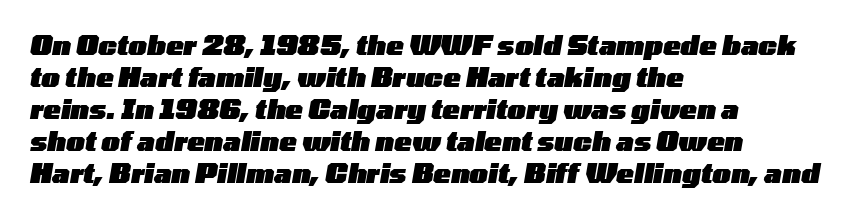
Nobody touched the tracking dial on this one. The typesetter chose a ragged-right arrangement here. In terms of posture, this sample is oblique. The area under the type is left untouched.
